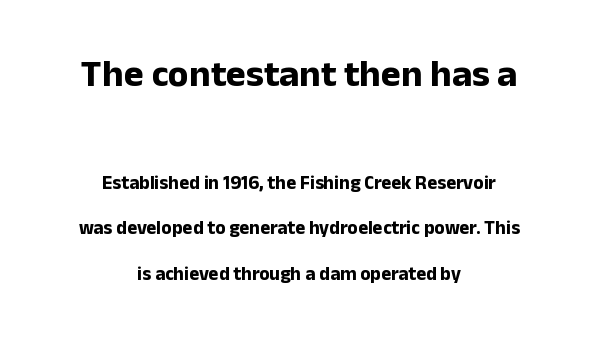
{"serif": "no", "italic": "no", "bold": "yes", "weight": "bold", "width": "normal", "stroke_contrast": "low", "x_height": "medium", "monospaced": "no", "underline": "no", "align": "center", "line_spacing": "loose", "line_spacing_ratio": 2.4, "letter_spacing": "normal", "letter_spacing_em": 0.0, "larger_block": "first", "size_ratio": 2.0, "glyph_px": 38}
